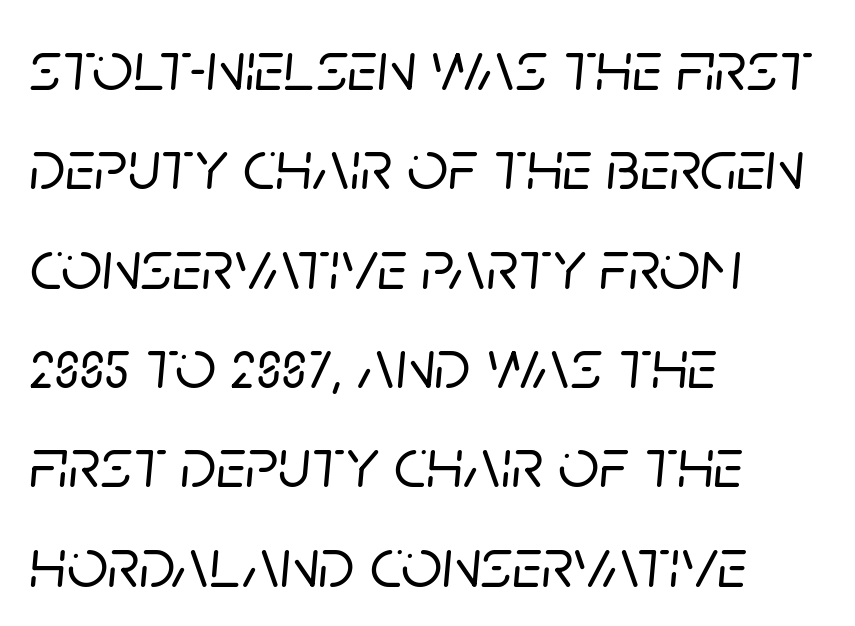
Quick note: italic. You could call the tracking neutral — neither tight nor loose. The zone under the glyphs is completely vacant. The space between consecutive lines is moderate. A typesetter would call this proportional, since set widths differ per character.
